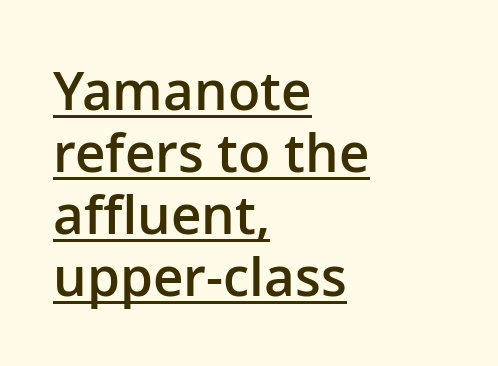
The image shows 53 px semibold sans-serif type, upright; set left-aligned, line spacing 1.17x, normal letter spacing, underlined; low stroke contrast and a medium x-height.
